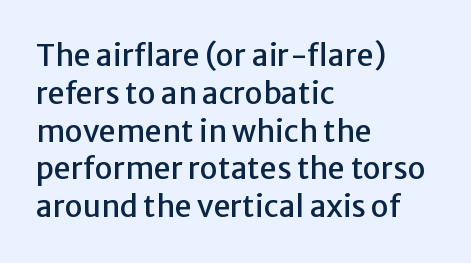
The image shows 30 px sans-serif type, upright; set left-aligned, normal line spacing (1.26x), normal letter spacing, not underlined; low stroke contrast and a medium x-height.
